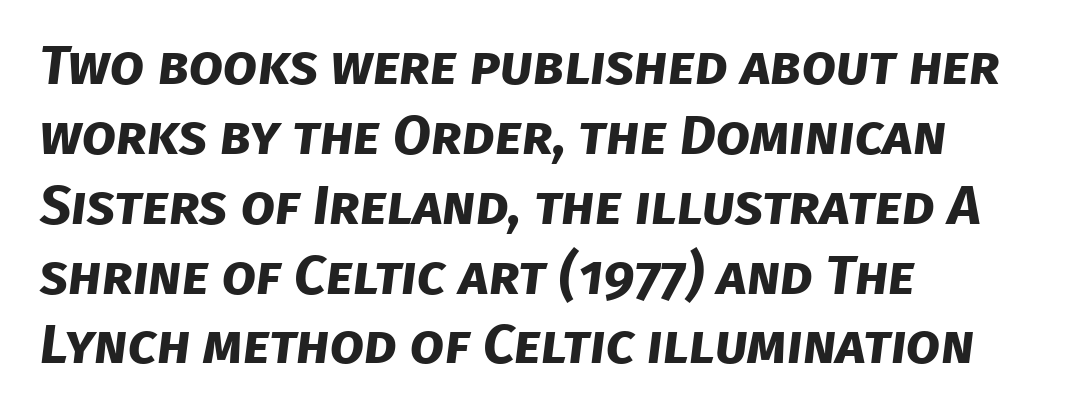
{"serif": "no", "bold": "yes", "weight": "bold", "width": "normal", "stroke_contrast": "low", "x_height": "large", "monospaced": "no", "underline": "no", "align": "left", "line_spacing": "normal", "line_spacing_ratio": 1.27, "letter_spacing": "normal", "letter_spacing_em": 0.0, "glyph_px": 55}
